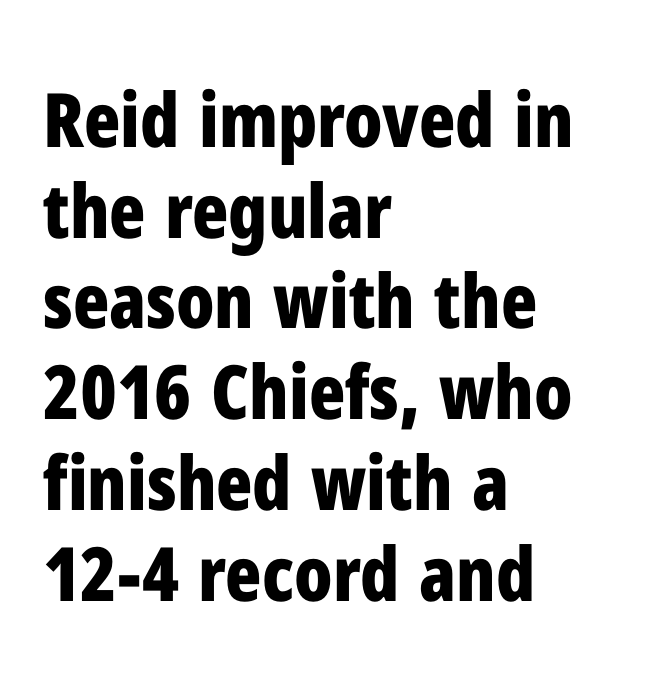
The foot of each line stays bare and open. Heavy, bold letterforms. This sample has the flowing, uneven cadence of proportional lettering. Italic? Not at all — the glyphs are vertical. The line texture is even and compact thanks to regular tracking.
